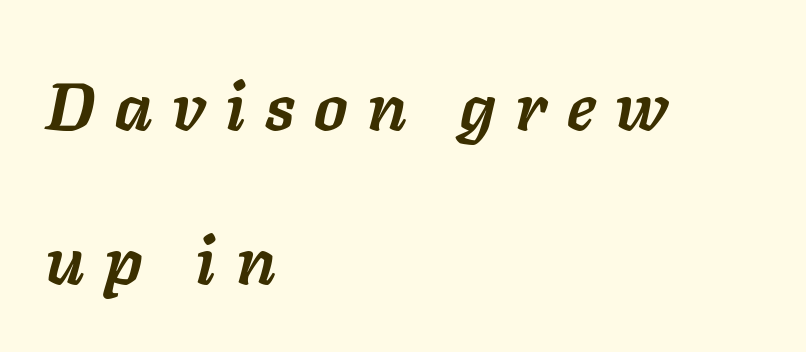
Quick note: italic. This sample is left-justified, so line endings fall wherever the words run out. Emphasis by weight is at full strength: bold. The letters advance in unequal steps, a hallmark of proportional type. Plain, unruled lines of type.
